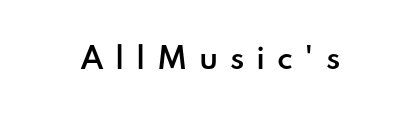
The strip under each line holds only bare page. Think of a printed novel: that variable character pitch is what you see here. Look at the bottom of the vertical strokes: they stop flat, with no serifs. Display-style spreading of the glyphs; the letterfit is very open.
